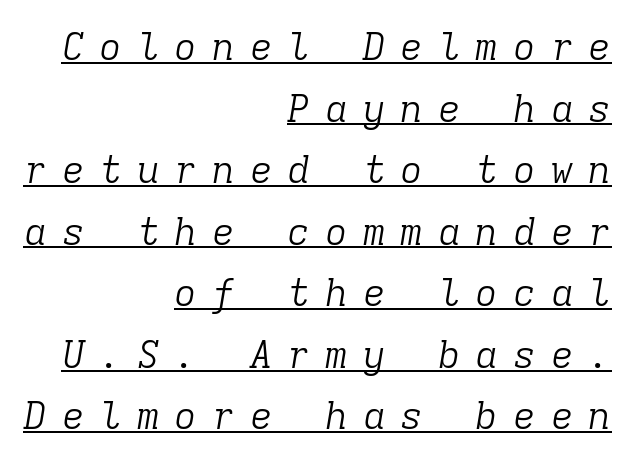
What decoration does the sample have? An underline. Caption: expanded tracking, letters set apart. Is there much room between lines? A standard amount, neither cramped nor airy. Looks like terminal output: every glyph gets an equal slot.
